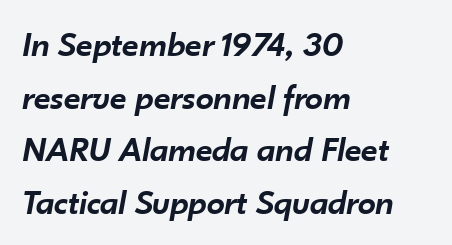
{"italic": "yes", "lean": "right", "slant_degrees": 10, "bold": "semi", "weight": "semibold", "width": "normal", "stroke_contrast": "low", "x_height": "small", "monospaced": "no", "underline": "no", "align": "left", "line_spacing": "normal", "line_spacing_ratio": 1.46, "letter_spacing": "normal", "letter_spacing_em": 0.0, "glyph_px": 36}
